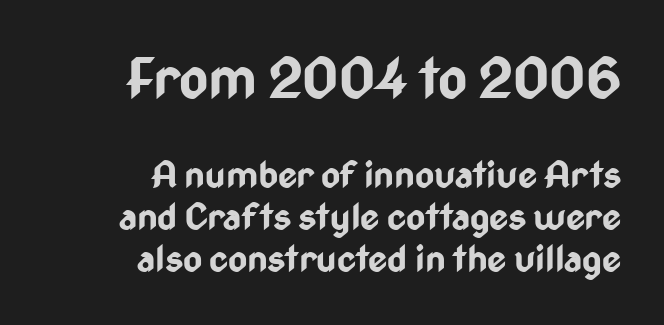
Q: Is the text bold? A: Yes.
Q: Is the text italic (slanted)? A: No, it is upright.
Q: Is the typeface a serif or a sans-serif typeface? A: Sans-serif.
Q: Is the text underlined? A: No.
Q: How is the paragraph aligned? A: Right-aligned.
Q: Is the spacing between letters normal or unusually wide? A: Normal.
Q: Is the spacing between lines tight, normal or loose? A: Tight.
Q: Which block of text is set in a larger size, the first (top) or the second (bottom)? A: The first (top) one.
Q: Width (condensed, normal, or wide)? A: Condensed.
Q: Stroke contrast? A: Low.
Q: x-height? A: Medium.
Q: Monospaced? A: No.
